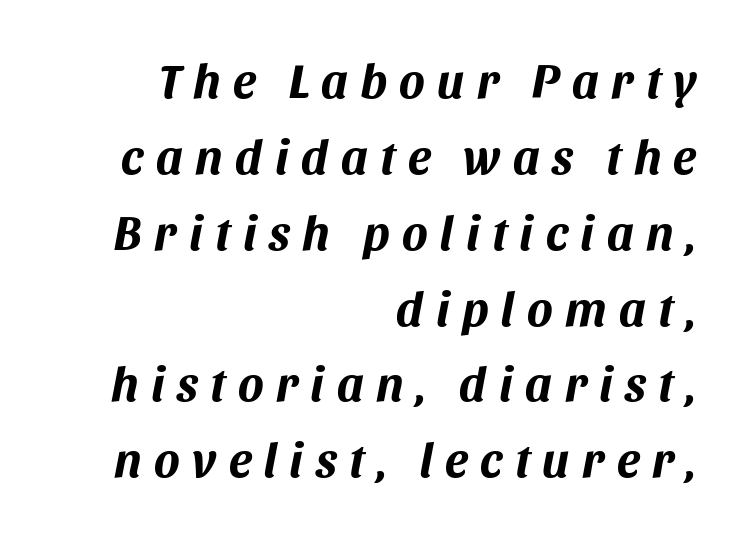
The image shows 48 px bold type, italic (leaning right); set right-aligned, normal line spacing (1.58x), unusually wide letter spacing (+0.26 em), not underlined; medium stroke contrast and a large x-height.
